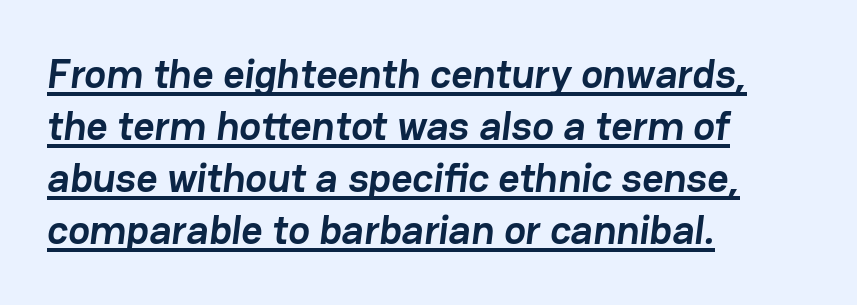
Note: no serifs on the glyphs. The typesetter has applied underlining to the passage shown. This is heavy type, rendered in bold. Quick note: interline space is typical.
